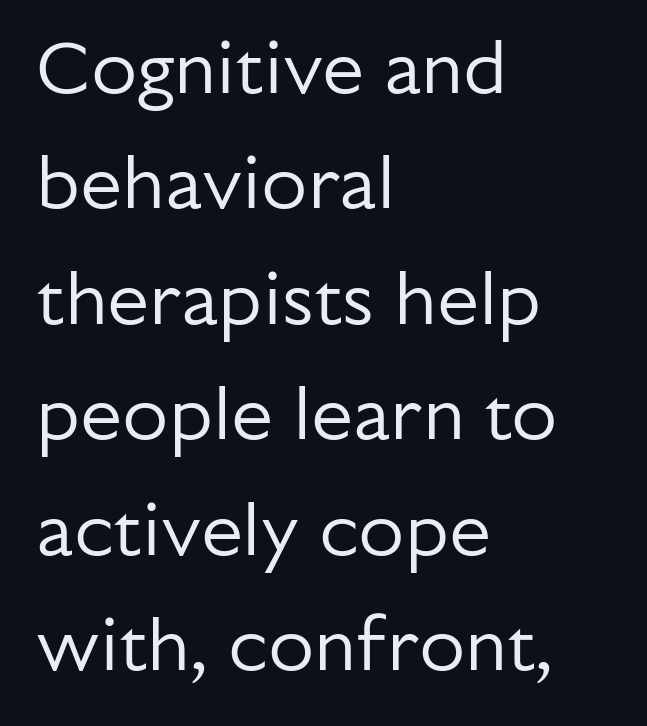
The image shows 75 px regular-weight sans-serif type, upright; set left-aligned, normal line spacing (1.54x), normal letter spacing, not underlined; low stroke contrast and a medium x-height.
